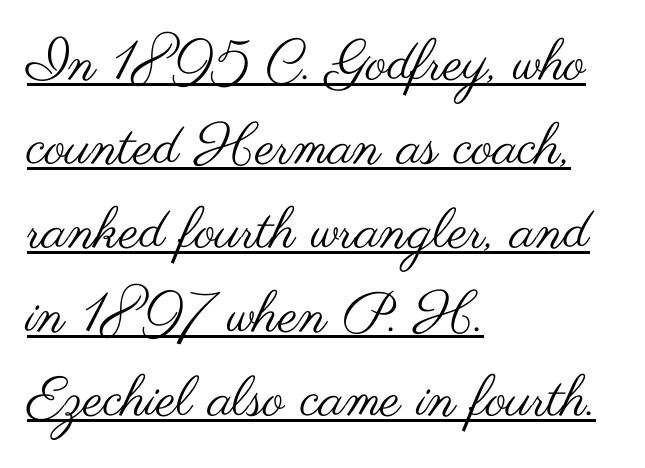
{"serif": "no", "bold": "no", "weight": "regular", "width": "wide", "stroke_contrast": "medium", "x_height": "small", "monospaced": "no", "underline": "yes", "align": "left", "line_spacing": "normal", "line_spacing_ratio": 1.5, "letter_spacing": "normal", "letter_spacing_em": 0.0, "glyph_px": 56}
